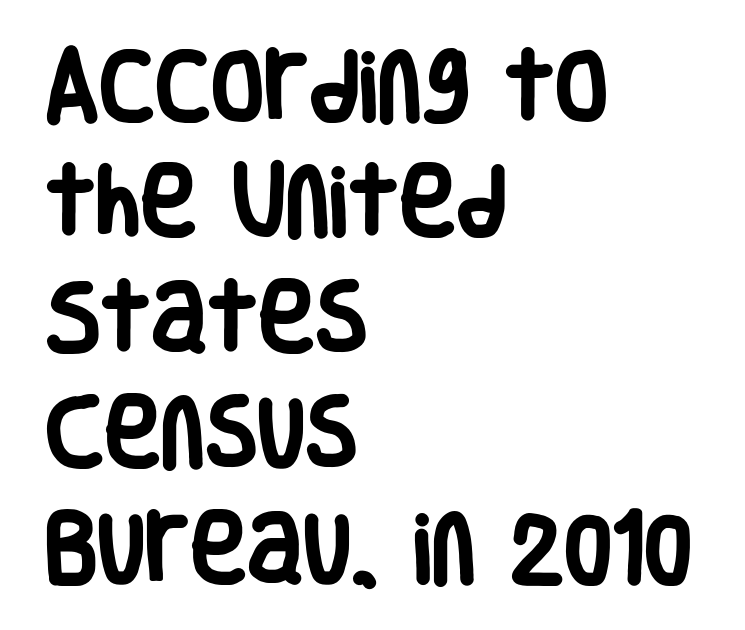
Q: Is the text bold? A: Yes.
Q: Is the text italic (slanted)? A: No, it is upright.
Q: Is the typeface a serif or a sans-serif typeface? A: Sans-serif.
Q: Is the text underlined? A: No.
Q: How is the paragraph aligned? A: Left-aligned.
Q: Is the spacing between letters normal or unusually wide? A: Normal.
Q: Is the spacing between lines tight, normal or loose? A: Normal.
Q: Width (condensed, normal, or wide)? A: Condensed.
Q: Stroke contrast? A: Low.
Q: x-height? A: Large.
Q: Monospaced? A: No.
